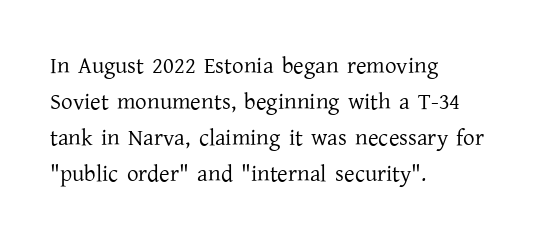
The image shows 23 px text type, upright; set left-aligned, normal line spacing (1.57x), normal letter spacing, not underlined.
